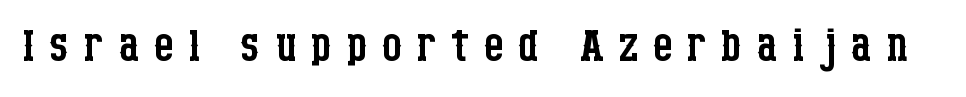
Q: Is the text bold? A: No.
Q: Is the text italic (slanted)? A: No, it is upright.
Q: Is the typeface a serif or a sans-serif typeface? A: Serif.
Q: Is the text underlined? A: No.
Q: Is the spacing between letters normal or unusually wide? A: Unusually wide.
Q: Width (condensed, normal, or wide)? A: Condensed.
Q: Stroke contrast? A: Low.
Q: x-height? A: Large.
Q: Monospaced? A: No.
